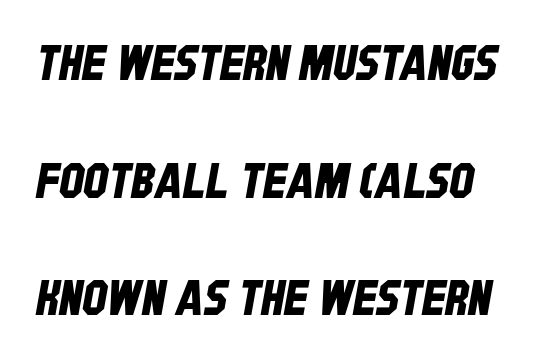
The image shows 49 px condensed sans-serif type; set loose line spacing (2.4x), normal letter spacing, not underlined; low stroke contrast and a large x-height.
